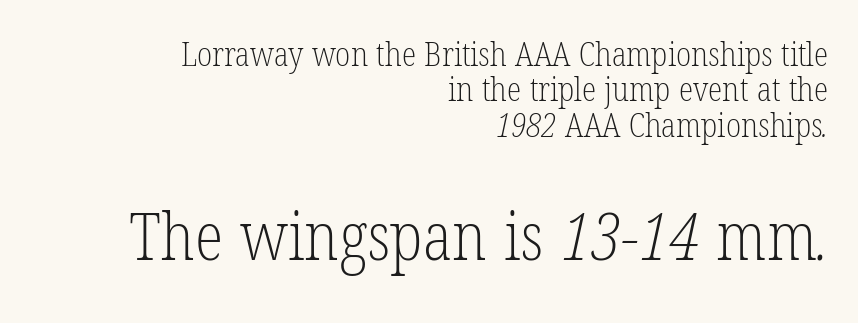
The font family rendered here belongs to the serif group. The text block is weighted toward the right margin, trailing off unevenly leftward. Interline gaps are noticeably narrow in this sample. Proportional: the letters do not fall into vertical columns. There is no visible air inserted between adjacent glyphs. The baseline area is clear.
